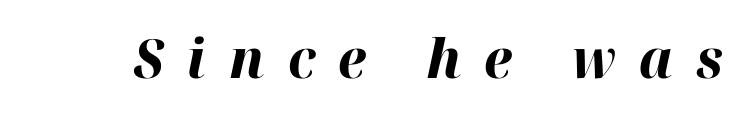
Each word looks stretched out because of the extra space between its letters. The passage shown is typed in a proportional face where columns would drift. Designer's note — italics engaged. Type without underlining.
